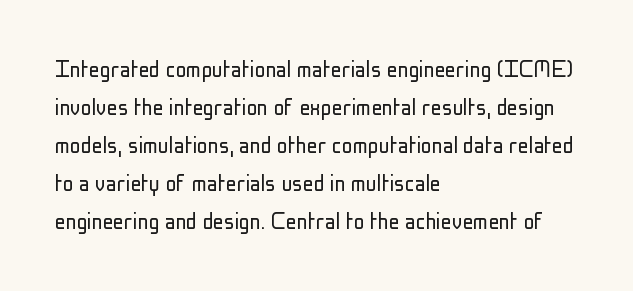
{"italic": "no", "bold": "no", "underline": "no", "align": "left", "line_spacing": "normal", "line_spacing_ratio": 1.41, "letter_spacing": "normal", "letter_spacing_em": 0.0, "glyph_px": 27}
